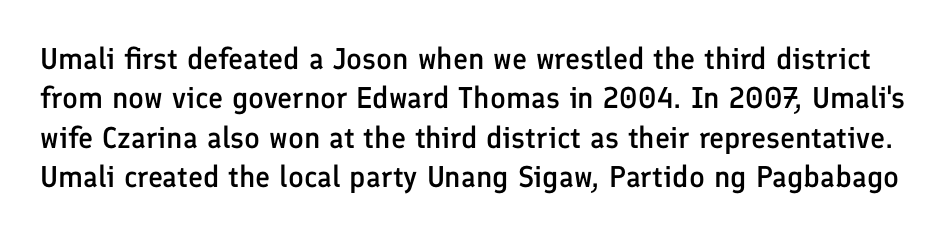
The image shows 30 px semibold sans-serif type, upright; set normal line spacing (1.31x), normal letter spacing, not underlined; low stroke contrast and a medium x-height.
